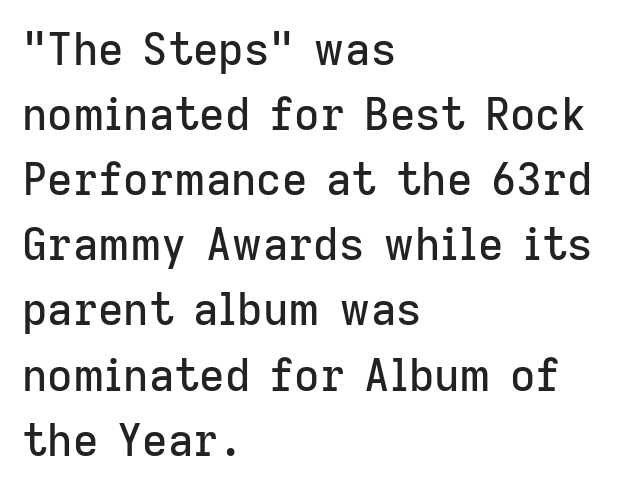
Q: Is the text italic (slanted)? A: No, it is upright.
Q: Is the typeface a serif or a sans-serif typeface? A: Sans-serif.
Q: Is the text underlined? A: No.
Q: How is the paragraph aligned? A: Left-aligned.
Q: Is the spacing between letters normal or unusually wide? A: Normal.
Q: Is the spacing between lines tight, normal or loose? A: Normal.
Q: Width (condensed, normal, or wide)? A: Normal.
Q: Stroke contrast? A: Low.
Q: x-height? A: Medium.
Q: Monospaced? A: No.
